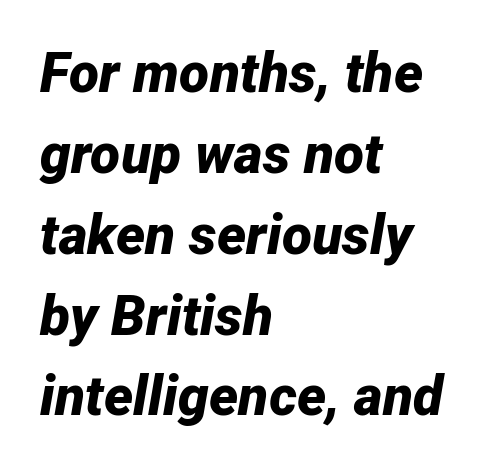
The image shows 55 px bold type, italic (leaning right); set left-aligned, normal line spacing (1.47x), normal letter spacing, not underlined; low stroke contrast and a medium x-height.
